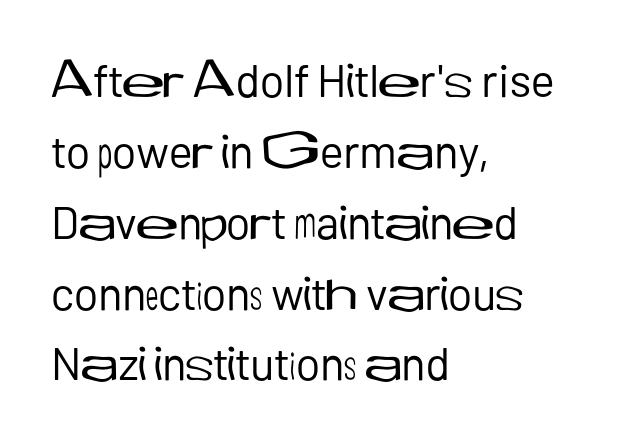
Which margin do the lines hug? The left one — the right edge is uneven. Look at the bottom of the vertical strokes: they stop flat, with no serifs. The baseline area is clear. The vertical gap from one line to the next is medium. Tracking here is standard; glyphs follow each other at the usual distance. Italic? Not at all — the glyphs are vertical.
